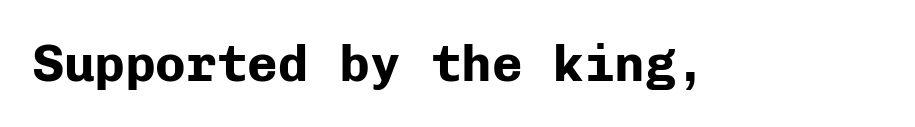
This is heavy type, rendered in bold. A typesetter would call this monospace, since all characters share one set width. Underlining? Definitely not there. The specimen reads as upright at a glance. The font family rendered here belongs to the sans-serif group. This sample uses plain, unmodified letter spacing.
